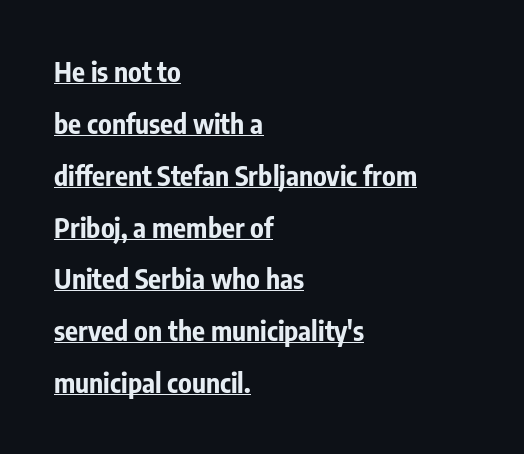
{"italic": "no", "bold": "yes", "underline": "yes", "align": "left", "line_spacing": "loose", "line_spacing_ratio": 1.92, "letter_spacing": "normal", "letter_spacing_em": 0.0, "glyph_px": 27}
